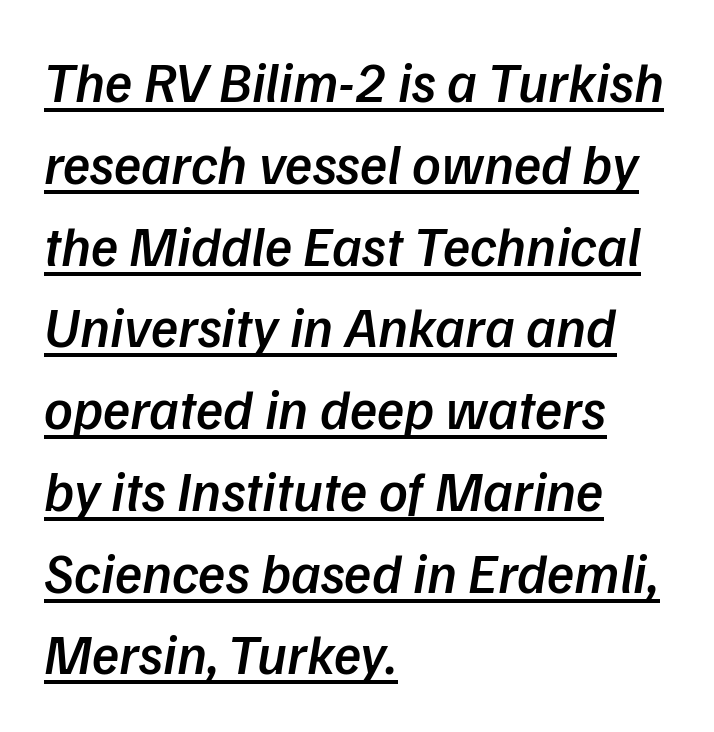
{"serif": "no", "bold": "semi", "weight": "semibold", "width": "normal", "stroke_contrast": "low", "x_height": "medium", "monospaced": "no", "underline": "yes", "align": "left", "line_spacing": "normal", "line_spacing_ratio": 1.46, "letter_spacing": "normal", "letter_spacing_em": 0.0, "glyph_px": 56}
